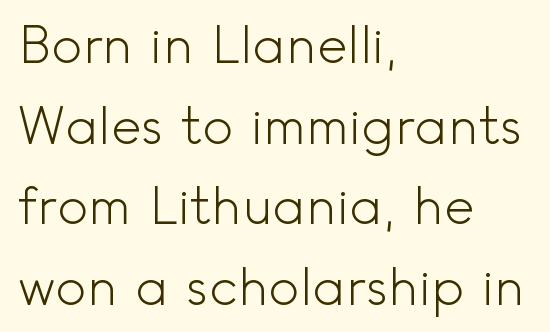
Q: Is the text bold? A: No.
Q: Is the text italic (slanted)? A: No, it is upright.
Q: Is the typeface a serif or a sans-serif typeface? A: Sans-serif.
Q: Is the text underlined? A: No.
Q: How is the paragraph aligned? A: Left-aligned.
Q: Is the spacing between letters normal or unusually wide? A: Normal.
Q: Is the spacing between lines tight, normal or loose? A: Normal.
Q: Width (condensed, normal, or wide)? A: Normal.
Q: x-height? A: Small.
Q: Monospaced? A: No.
